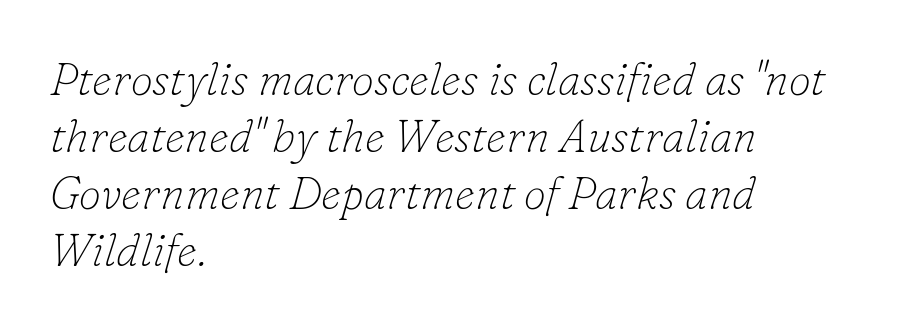
Q: Is the text bold? A: No.
Q: Is the text italic (slanted)? A: Yes, it leans right by about 16 degrees.
Q: Is the typeface a serif or a sans-serif typeface? A: Serif.
Q: Is the text underlined? A: No.
Q: How is the paragraph aligned? A: Left-aligned.
Q: Is the spacing between letters normal or unusually wide? A: Normal.
Q: Is the spacing between lines tight, normal or loose? A: Normal.
Q: Width (condensed, normal, or wide)? A: Normal.
Q: Stroke contrast? A: Low.
Q: x-height? A: Small.
Q: Monospaced? A: No.
